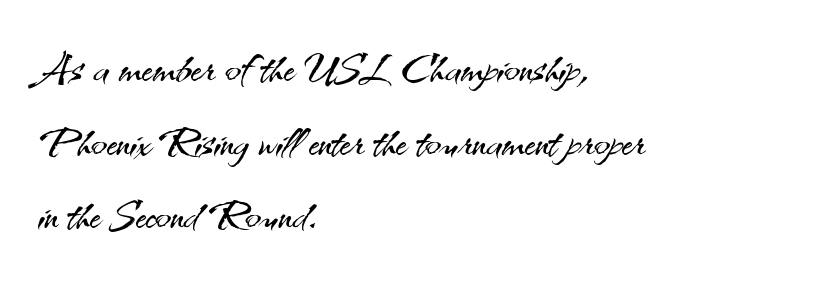
The string is rendered with underlining switched off. Each word holds together tightly as a unit, with standard inter-letter gaps. The passage shown stacks its lines at a standard gap. The typesetter chose a ragged-right arrangement here.
